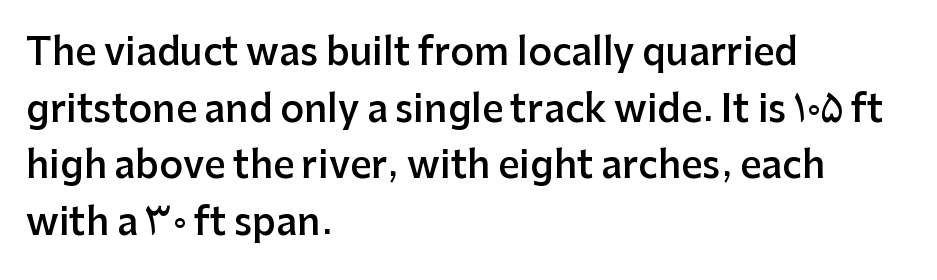
This sample uses plain, unmodified letter spacing. This is the regular roman posture of the typeface. Is this a sans? Yes — the strokes have no serifs. Notice how the passage keeps a crisp vertical edge on the left only.
